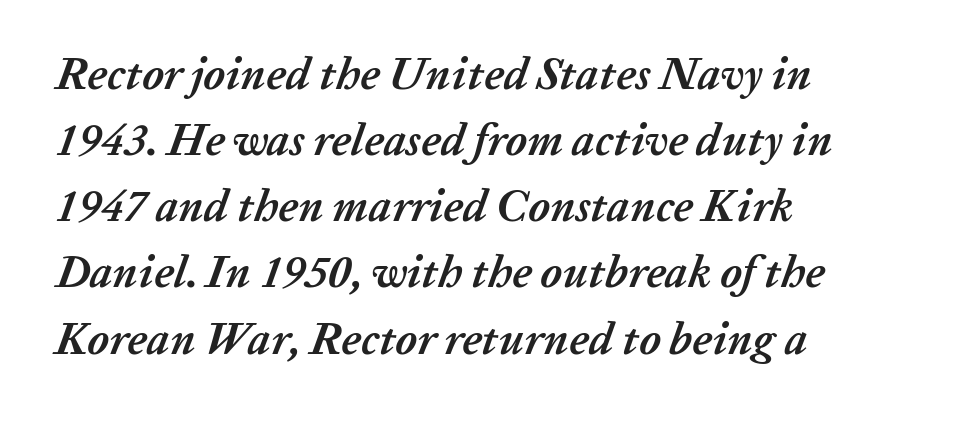
Q: Is the text bold? A: Yes.
Q: Is the text italic (slanted)? A: Yes, it leans right by about 20 degrees.
Q: Is the text underlined? A: No.
Q: How is the paragraph aligned? A: Left-aligned.
Q: Is the spacing between letters normal or unusually wide? A: Normal.
Q: Is the spacing between lines tight, normal or loose? A: Normal.
Q: Width (condensed, normal, or wide)? A: Normal.
Q: Stroke contrast? A: Low.
Q: x-height? A: Medium.
Q: Monospaced? A: No.
